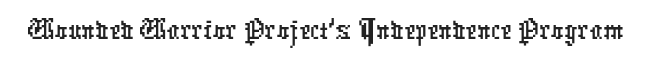
Note: no serifs on the glyphs. No extra tracking has been applied to these lines. Check under the words: just untouched page. The passage shown is typed in a proportional face where columns would drift.
